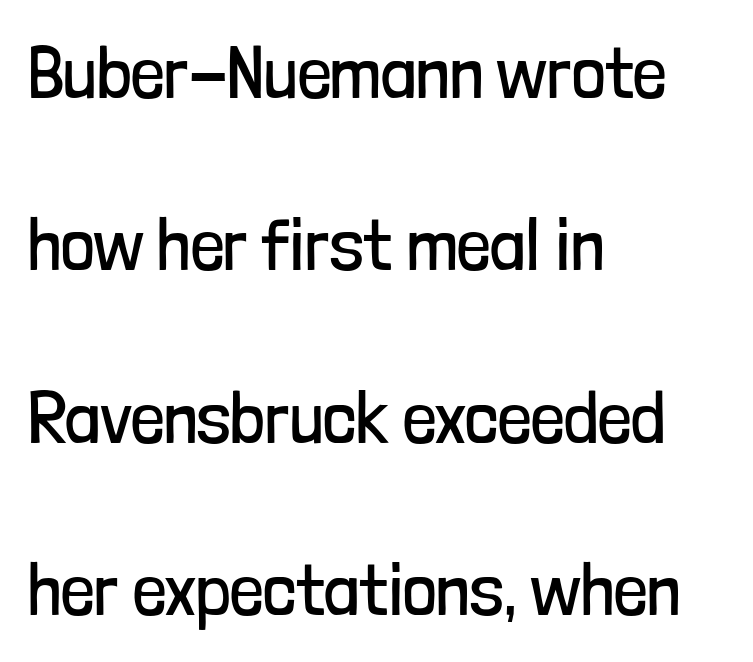
Q: Is the text bold? A: No.
Q: Is the text italic (slanted)? A: No, it is upright.
Q: Is the typeface a serif or a sans-serif typeface? A: Sans-serif.
Q: Is the text underlined? A: No.
Q: How is the paragraph aligned? A: Left-aligned.
Q: Is the spacing between letters normal or unusually wide? A: Normal.
Q: Is the spacing between lines tight, normal or loose? A: Loose.
Q: Width (condensed, normal, or wide)? A: Condensed.
Q: Stroke contrast? A: Low.
Q: x-height? A: Medium.
Q: Monospaced? A: No.
